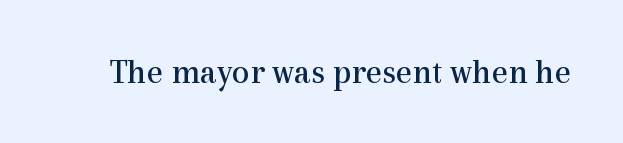
The specimen omits any rule beneath the text block's lines. The passage shown has conventional tracking throughout. Does the lettering tilt? It doesn't — this is upright. The letterforms sit at book weight or below. Here the designer chose a conventional face with non-uniform glyph widths.
